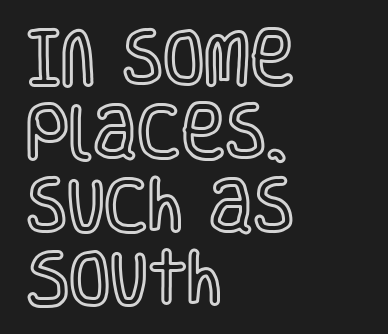
{"italic": "no", "width": "condensed", "x_height": "large", "monospaced": "no", "underline": "no", "align": "left", "line_spacing_ratio": 1.23, "letter_spacing": "normal", "letter_spacing_em": 0.0, "glyph_px": 60}
